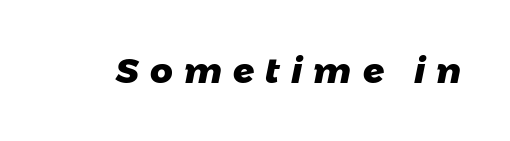
Serifs: no, the terminals of the letterforms are clean. In terms of letterspacing, this is a distinctly airy, spread setting. Decoration check: the copy has no underline. This sample has the flowing, uneven cadence of proportional lettering. Stroke thickness is high; the sample reads as a true bold.
